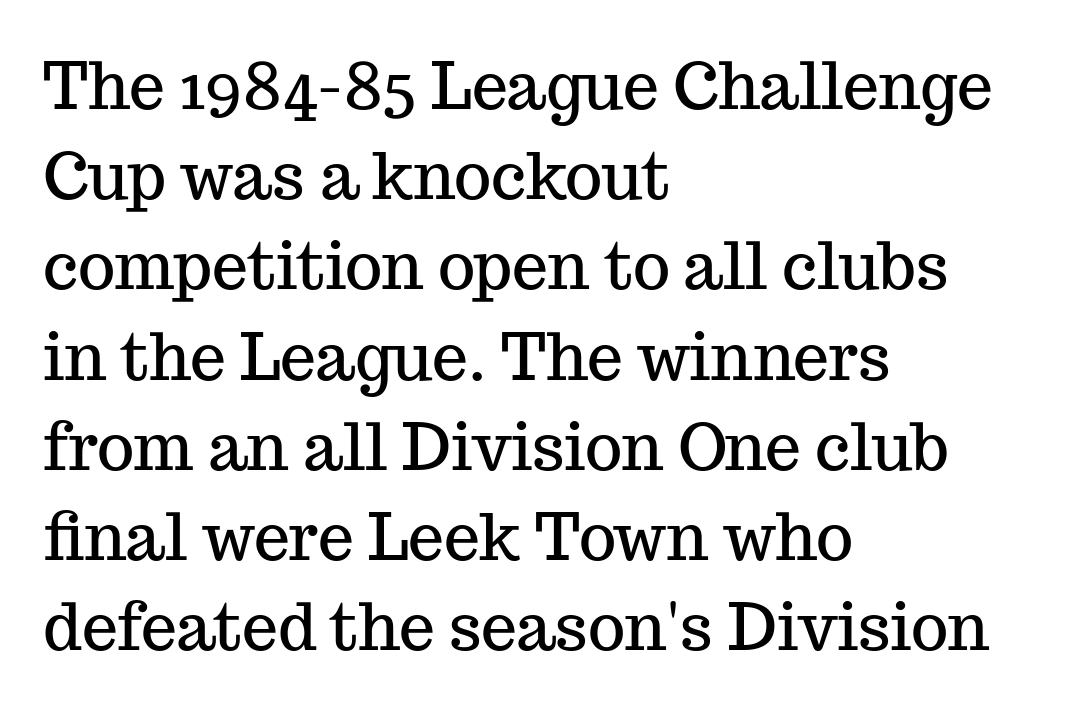
Q: Is the text italic (slanted)? A: No, it is upright.
Q: Is the typeface a serif or a sans-serif typeface? A: Serif.
Q: Is the text underlined? A: No.
Q: How is the paragraph aligned? A: Left-aligned.
Q: Is the spacing between letters normal or unusually wide? A: Normal.
Q: Is the spacing between lines tight, normal or loose? A: Normal.
Q: Width (condensed, normal, or wide)? A: Normal.
Q: Stroke contrast? A: Medium.
Q: x-height? A: Medium.
Q: Monospaced? A: No.
